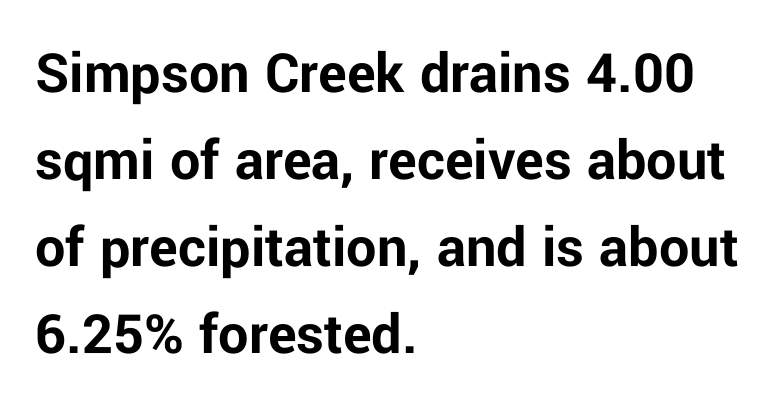
The glyphs have the mass of a bold cut. One glance says typical: line gaps are just what's usual. Do the letters lean? They stand straight. Every row of glyphs begins at an identical x-position on the left. Decoration check: the copy has no underline. The letters advance in unequal steps, a hallmark of proportional type.
